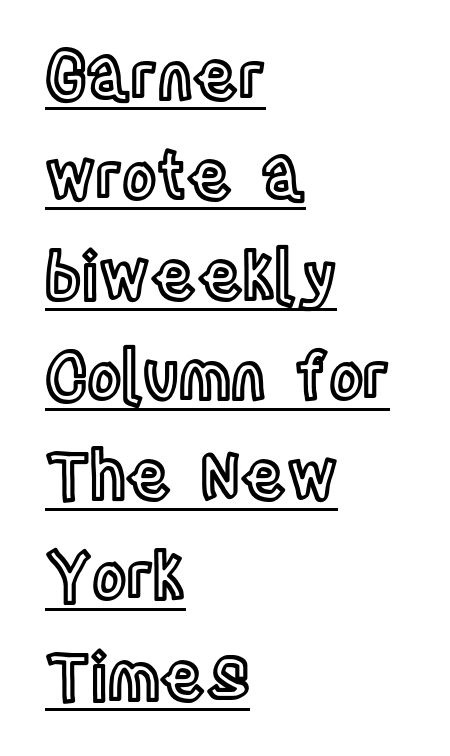
Q: Is the text italic (slanted)? A: No, it is upright.
Q: Is the text underlined? A: Yes.
Q: How is the paragraph aligned? A: Left-aligned.
Q: Is the spacing between letters normal or unusually wide? A: Normal.
Q: Is the spacing between lines tight, normal or loose? A: Normal.
Q: Width (condensed, normal, or wide)? A: Condensed.
Q: x-height? A: Large.
Q: Monospaced? A: No.
